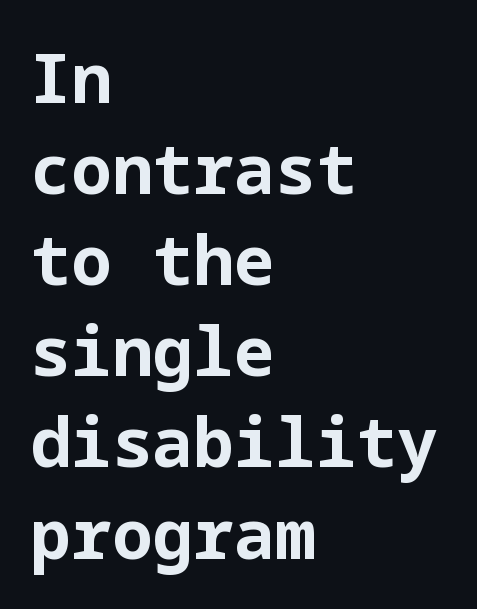
The image shows 68 px bold sans-serif type, upright; set left-aligned, normal line spacing (1.34x), normal letter spacing, not underlined; low stroke contrast and a medium x-height.
